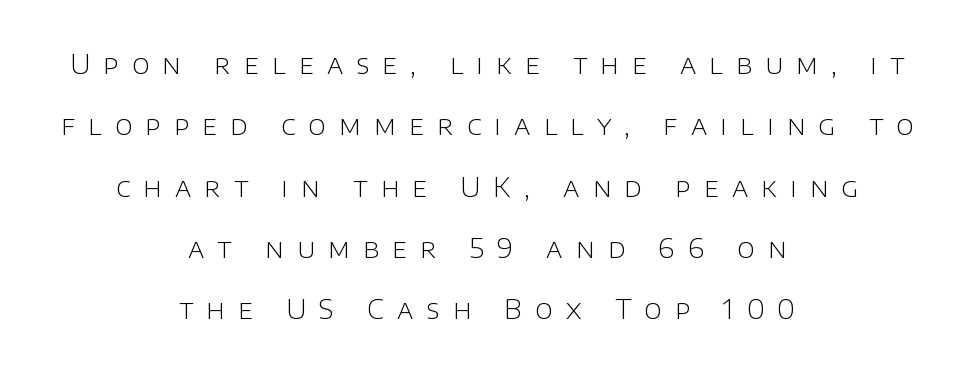
Letters rest on an invisible, unmarked baseline. Does extra space separate the letters? Yes, quite a lot of it. Each new line begins a long way beneath the previous one. Posture: vertical. Alignment: centered. Weight class: somewhere from thin through regular.
